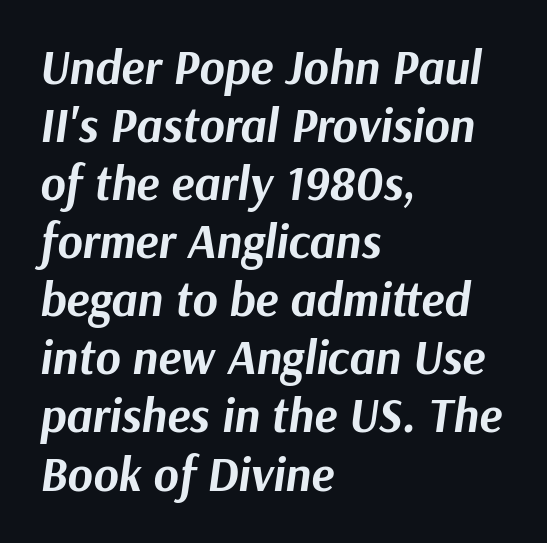
Q: Is the text bold? A: Yes.
Q: Is the text italic (slanted)? A: Yes, it leans right by about 9 degrees.
Q: Is the text underlined? A: No.
Q: How is the paragraph aligned? A: Left-aligned.
Q: Is the spacing between letters normal or unusually wide? A: Normal.
Q: Width (condensed, normal, or wide)? A: Normal.
Q: Stroke contrast? A: Medium.
Q: x-height? A: Medium.
Q: Monospaced? A: No.
